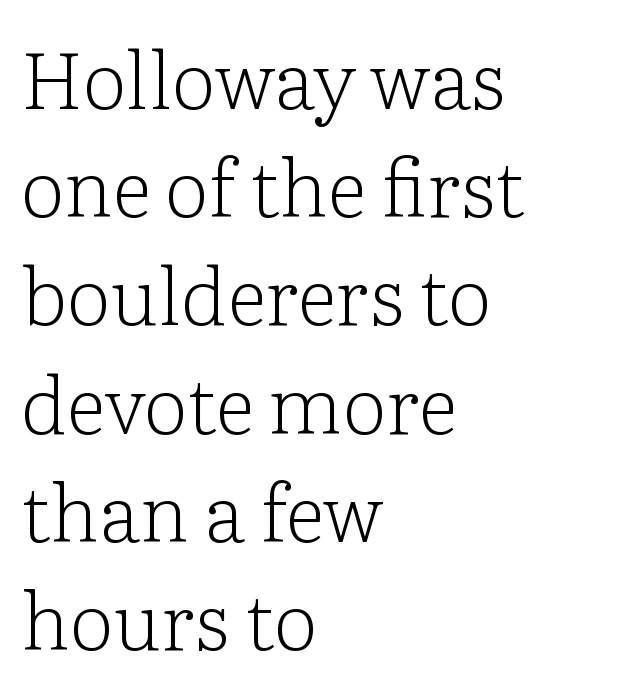
Q: Is the text bold? A: No.
Q: Is the text italic (slanted)? A: No, it is upright.
Q: Is the typeface a serif or a sans-serif typeface? A: Serif.
Q: Is the text underlined? A: No.
Q: How is the paragraph aligned? A: Left-aligned.
Q: Is the spacing between letters normal or unusually wide? A: Normal.
Q: Is the spacing between lines tight, normal or loose? A: Normal.
Q: Width (condensed, normal, or wide)? A: Normal.
Q: Stroke contrast? A: Low.
Q: x-height? A: Medium.
Q: Monospaced? A: No.
